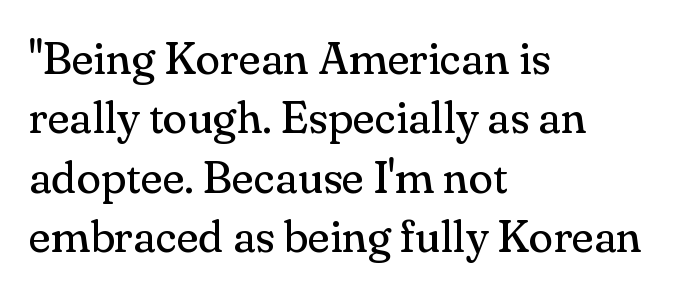
The image shows 45 px regular-weight serif type, upright; set left-aligned, normal line spacing (1.32x), normal letter spacing, not underlined; medium stroke contrast and a small x-height.
